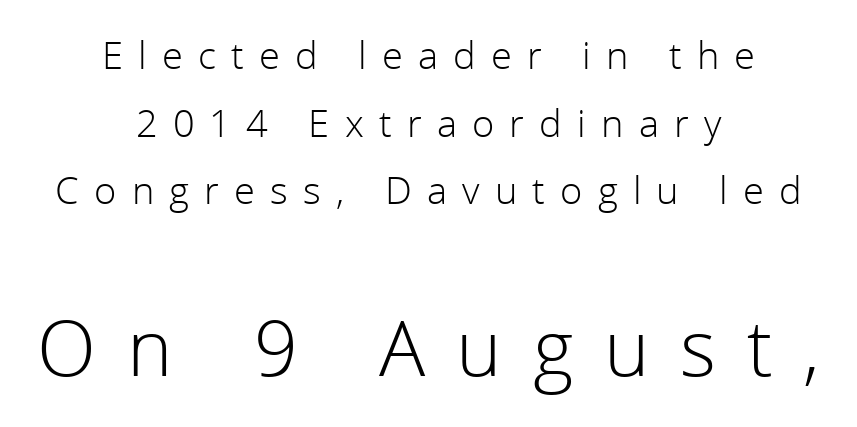
{"serif": "no", "italic": "no", "bold": "no", "weight": "light", "width": "normal", "x_height": "medium", "monospaced": "no", "underline": "no", "align": "center", "line_spacing_ratio": 1.78, "letter_spacing": "wide", "letter_spacing_em": 0.4, "larger_block": "second", "size_ratio": 2.03, "glyph_px": 77}
